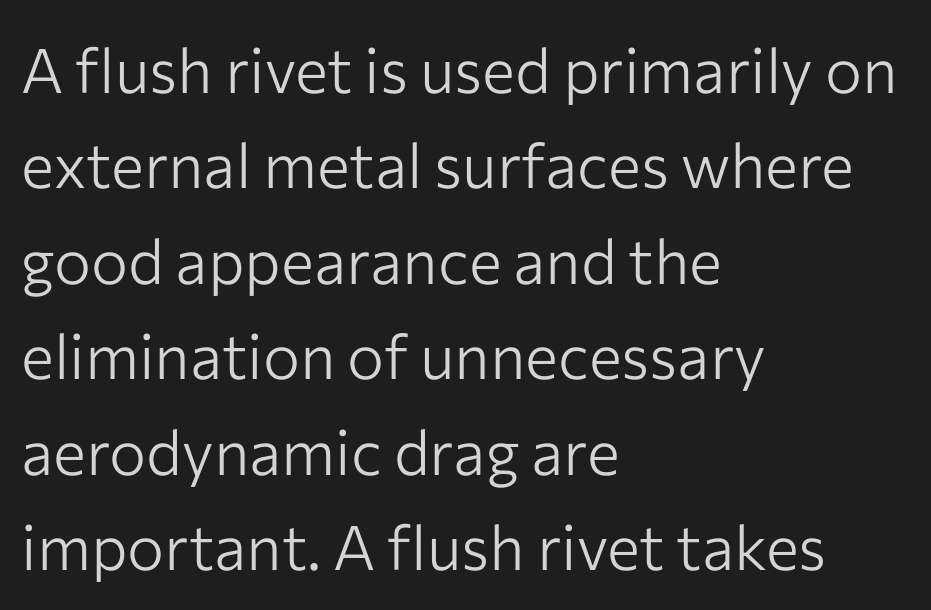
{"serif": "no", "italic": "no", "bold": "no", "weight": "light", "width": "normal", "stroke_contrast": "low", "x_height": "medium", "monospaced": "no", "underline": "no", "align": "left", "line_spacing": "normal", "line_spacing_ratio": 1.54, "letter_spacing": "normal", "letter_spacing_em": 0.0, "glyph_px": 62}
